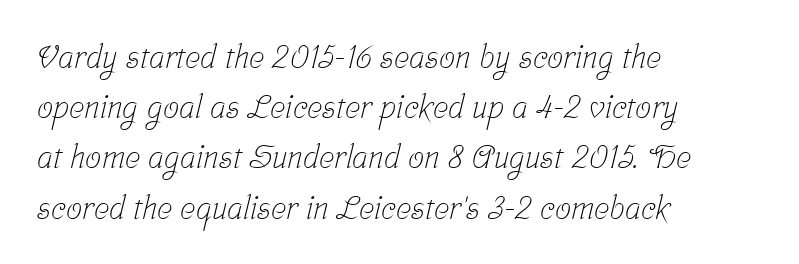
{"serif": "yes", "bold": "no", "weight": "light", "width": "condensed", "stroke_contrast": "low", "x_height": "medium", "monospaced": "no", "underline": "no", "align": "left", "line_spacing": "normal", "line_spacing_ratio": 1.57, "letter_spacing": "normal", "letter_spacing_em": 0.0, "glyph_px": 32}
